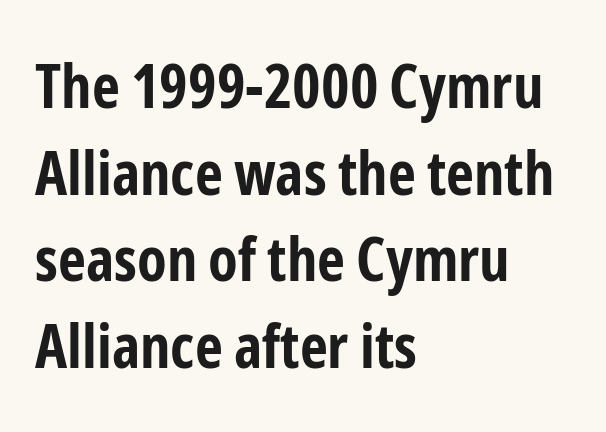
{"serif": "no", "italic": "no", "bold": "yes", "weight": "bold", "width": "condensed", "stroke_contrast": "low", "x_height": "medium", "monospaced": "no", "underline": "no", "align": "left", "line_spacing": "normal", "line_spacing_ratio": 1.42, "letter_spacing": "normal", "letter_spacing_em": 0.0, "glyph_px": 61}
